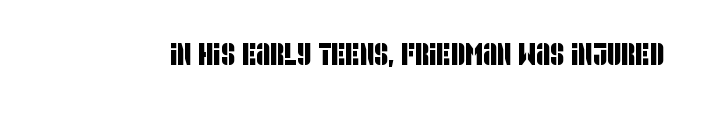
{"serif": "no", "width": "condensed", "stroke_contrast": "low", "x_height": "large", "monospaced": "no", "underline": "no", "letter_spacing": "normal", "letter_spacing_em": 0.0, "glyph_px": 31}
